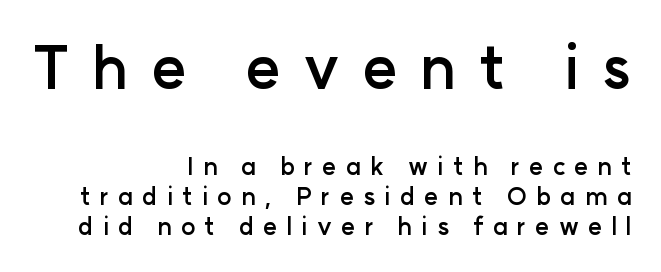
Q: Is the text bold? A: Yes.
Q: Is the text italic (slanted)? A: No, it is upright.
Q: Is the typeface a serif or a sans-serif typeface? A: Sans-serif.
Q: Is the text underlined? A: No.
Q: How is the paragraph aligned? A: Right-aligned.
Q: Is the spacing between letters normal or unusually wide? A: Unusually wide.
Q: Is the spacing between lines tight, normal or loose? A: Normal.
Q: Which block of text is set in a larger size, the first (top) or the second (bottom)? A: The first (top) one.
Q: Width (condensed, normal, or wide)? A: Normal.
Q: Stroke contrast? A: Low.
Q: x-height? A: Medium.
Q: Monospaced? A: No.
